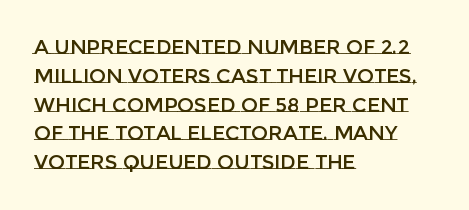
{"italic": "no", "underline": "no", "align": "left", "line_spacing": "normal", "line_spacing_ratio": 1.44, "letter_spacing": "normal", "letter_spacing_em": 0.0, "glyph_px": 20}
